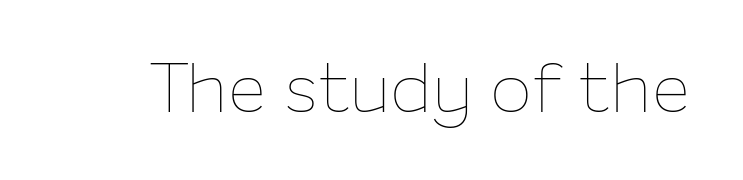
The image shows 70 px thin type, upright; set normal letter spacing, not underlined; low stroke contrast and a medium x-height.
